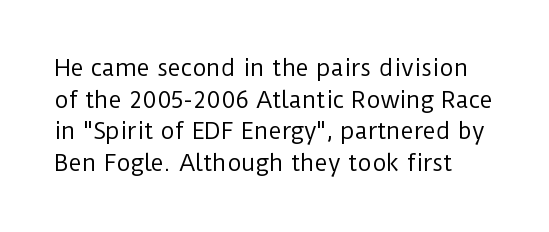
The image shows 22 px text type, upright; set normal line spacing (1.44x), normal letter spacing, not underlined.
